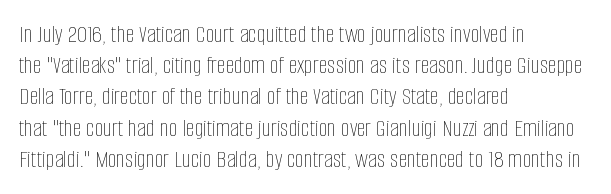
Spacing between characters is what you'd get straight out of the box. Ordinary non-slanted type is in use. The compositor pushed each line to the left boundary. Rows of type keep a routine distance in the vertical direction.
